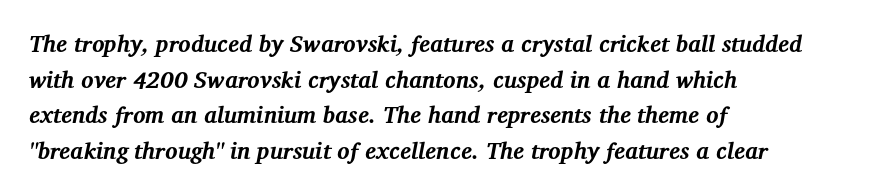
The image shows 23 px bold type, italic (leaning right); set left-aligned, normal line spacing (1.55x), normal letter spacing, not underlined.
